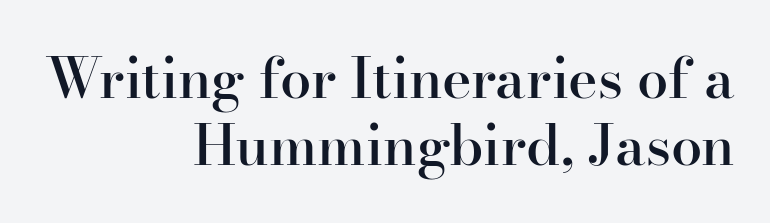
Q: Is the text bold? A: Semi-bold.
Q: Is the text italic (slanted)? A: No, it is upright.
Q: Is the typeface a serif or a sans-serif typeface? A: Serif.
Q: Is the text underlined? A: No.
Q: How is the paragraph aligned? A: Right-aligned.
Q: Is the spacing between letters normal or unusually wide? A: Normal.
Q: Width (condensed, normal, or wide)? A: Normal.
Q: Stroke contrast? A: High.
Q: x-height? A: Small.
Q: Monospaced? A: No.
